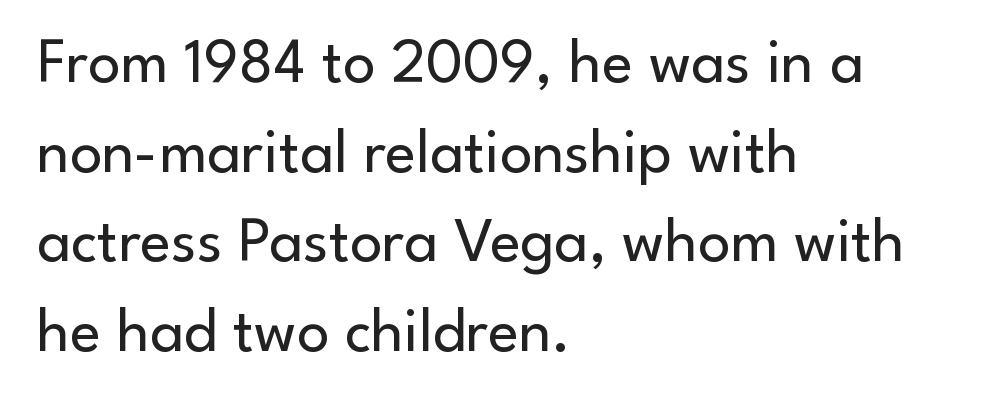
Q: Is the text bold? A: No.
Q: Is the text italic (slanted)? A: No, it is upright.
Q: Is the typeface a serif or a sans-serif typeface? A: Sans-serif.
Q: Is the text underlined? A: No.
Q: How is the paragraph aligned? A: Left-aligned.
Q: Is the spacing between letters normal or unusually wide? A: Normal.
Q: Is the spacing between lines tight, normal or loose? A: Normal.
Q: Width (condensed, normal, or wide)? A: Normal.
Q: Stroke contrast? A: Low.
Q: x-height? A: Small.
Q: Monospaced? A: No.
